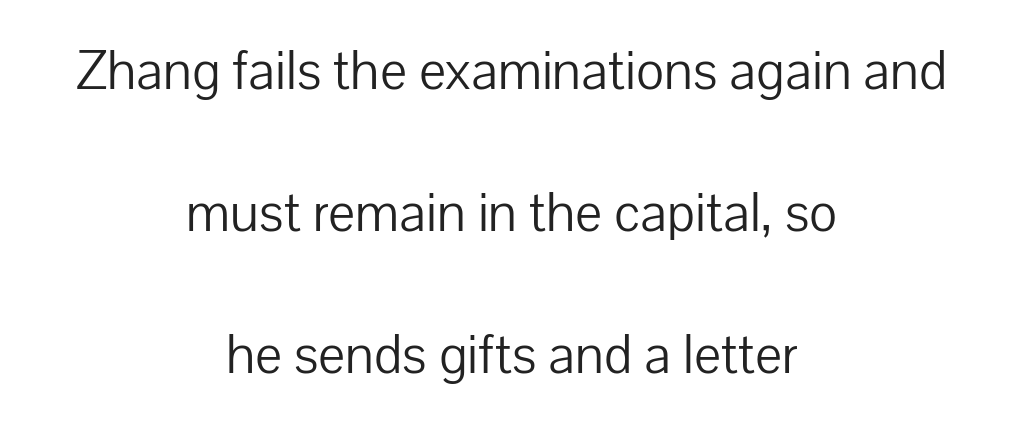
{"serif": "no", "italic": "no", "bold": "no", "weight": "light", "width": "normal", "stroke_contrast": "low", "x_height": "medium", "monospaced": "no", "underline": "no", "align": "center", "line_spacing": "loose", "line_spacing_ratio": 2.49, "letter_spacing": "normal", "letter_spacing_em": 0.0, "glyph_px": 57}
